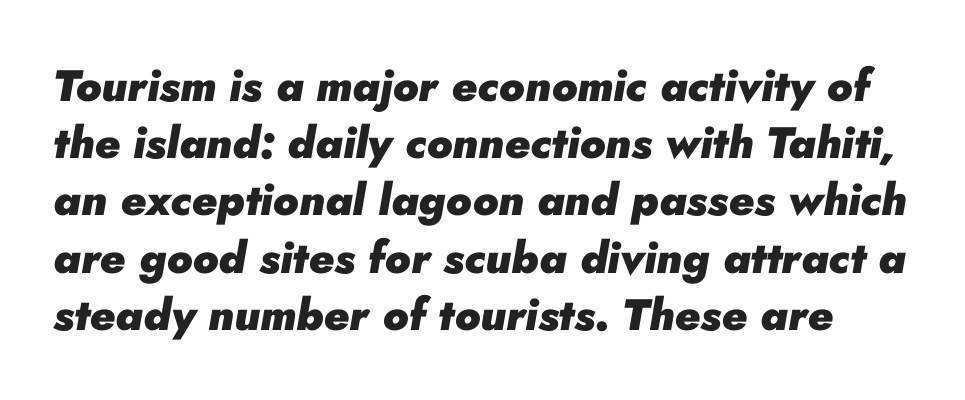
The image shows 44 px heavy type, italic (leaning right); set normal line spacing (1.3x), normal letter spacing, not underlined; low stroke contrast and a small x-height.
